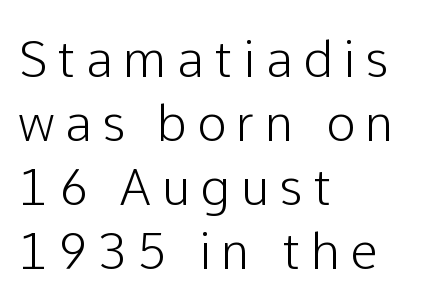
The image shows 50 px sans-serif type, upright; set left-aligned, normal line spacing (1.28x), unusually wide letter spacing (+0.2 em), not underlined; low stroke contrast and a medium x-height.
